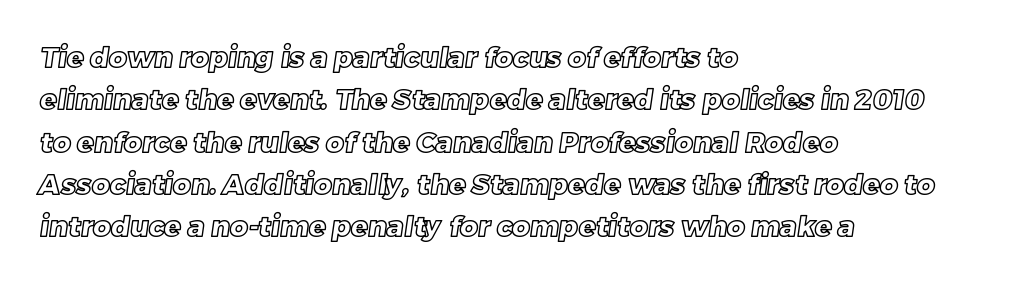
Q: Is the text underlined? A: No.
Q: How is the paragraph aligned? A: Left-aligned.
Q: Is the spacing between letters normal or unusually wide? A: Normal.
Q: Is the spacing between lines tight, normal or loose? A: Normal.
Q: Width (condensed, normal, or wide)? A: Normal.
Q: x-height? A: Large.
Q: Monospaced? A: No.
